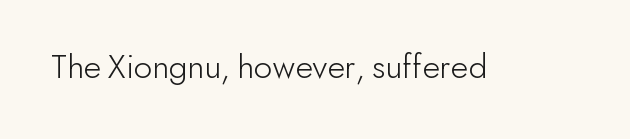
The image shows 36 px light sans-serif type, upright; set normal letter spacing, not underlined; low stroke contrast and a small x-height.
